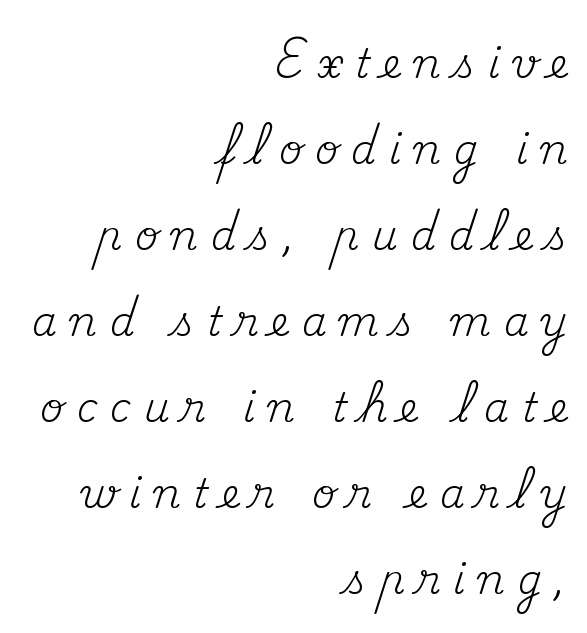
Q: Is the text bold? A: No.
Q: Is the text italic (slanted)? A: Yes.
Q: Is the typeface a serif or a sans-serif typeface? A: Serif.
Q: Is the text underlined? A: No.
Q: How is the paragraph aligned? A: Right-aligned.
Q: Is the spacing between letters normal or unusually wide? A: Unusually wide.
Q: Is the spacing between lines tight, normal or loose? A: Loose.
Q: Width (condensed, normal, or wide)? A: Normal.
Q: Stroke contrast? A: Medium.
Q: x-height? A: Small.
Q: Monospaced? A: No.
